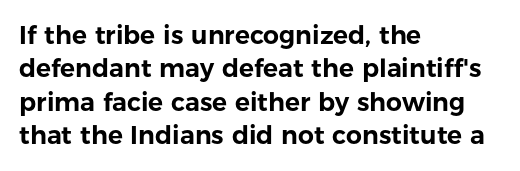
The image shows 25 px text type, upright; set left-aligned, normal line spacing (1.34x), normal letter spacing, not underlined.
